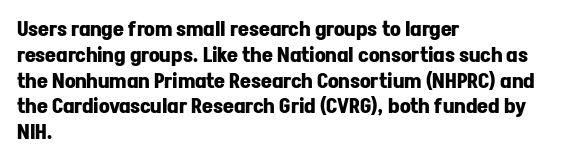
Q: Is the text bold? A: Yes.
Q: Is the text italic (slanted)? A: No, it is upright.
Q: Is the text underlined? A: No.
Q: How is the paragraph aligned? A: Left-aligned.
Q: Is the spacing between letters normal or unusually wide? A: Normal.
